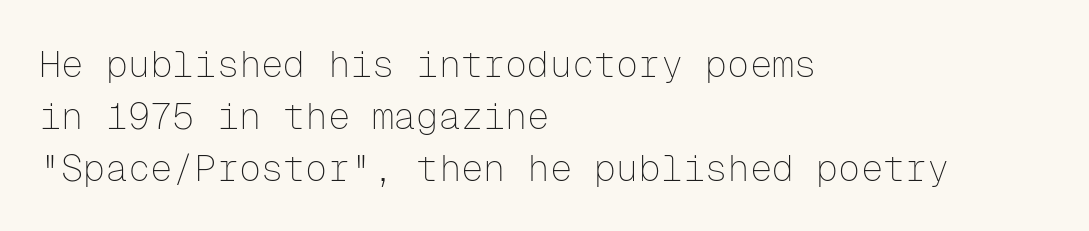
The image shows 37 px thin sans-serif type, upright, monospaced; set left-aligned, normal line spacing (1.4x), normal letter spacing, not underlined; low stroke contrast and a medium x-height.
